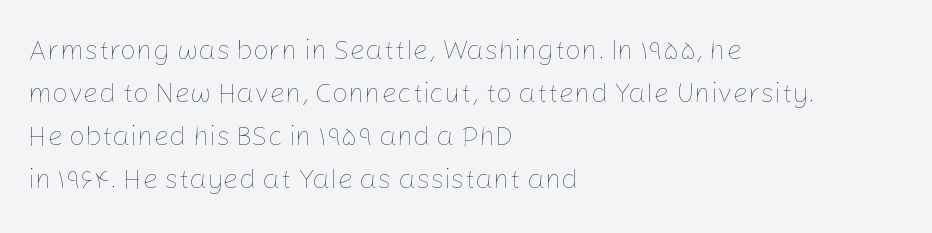
{"italic": "no", "bold": "no", "weight": "thin", "width": "normal", "stroke_contrast": "low", "x_height": "medium", "monospaced": "no", "underline": "no", "align": "left", "line_spacing": "normal", "line_spacing_ratio": 1.53, "letter_spacing": "normal", "letter_spacing_em": 0.0, "glyph_px": 28}
